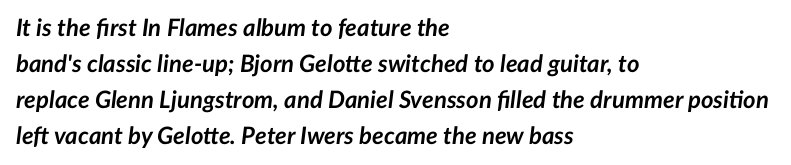
Inter-character spacing is left at the font's built-in metrics. Notice how the stems are inclined rather than vertical — that's the hallmark of italics. These words are printed bold, with thick strokes throughout. In CSS terms this would be text-align: left.
